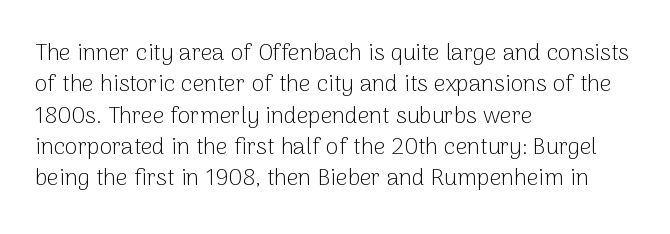
{"italic": "no", "bold": "no", "underline": "no", "align": "left", "line_spacing": "normal", "line_spacing_ratio": 1.36, "letter_spacing": "normal", "letter_spacing_em": 0.0, "glyph_px": 23}
